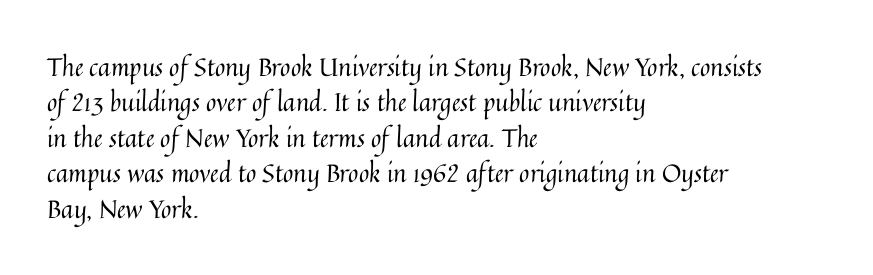
Q: Is the text bold? A: No.
Q: Is the text italic (slanted)? A: Yes.
Q: Is the text underlined? A: No.
Q: How is the paragraph aligned? A: Left-aligned.
Q: Is the spacing between letters normal or unusually wide? A: Normal.
Q: Is the spacing between lines tight, normal or loose? A: Normal.
